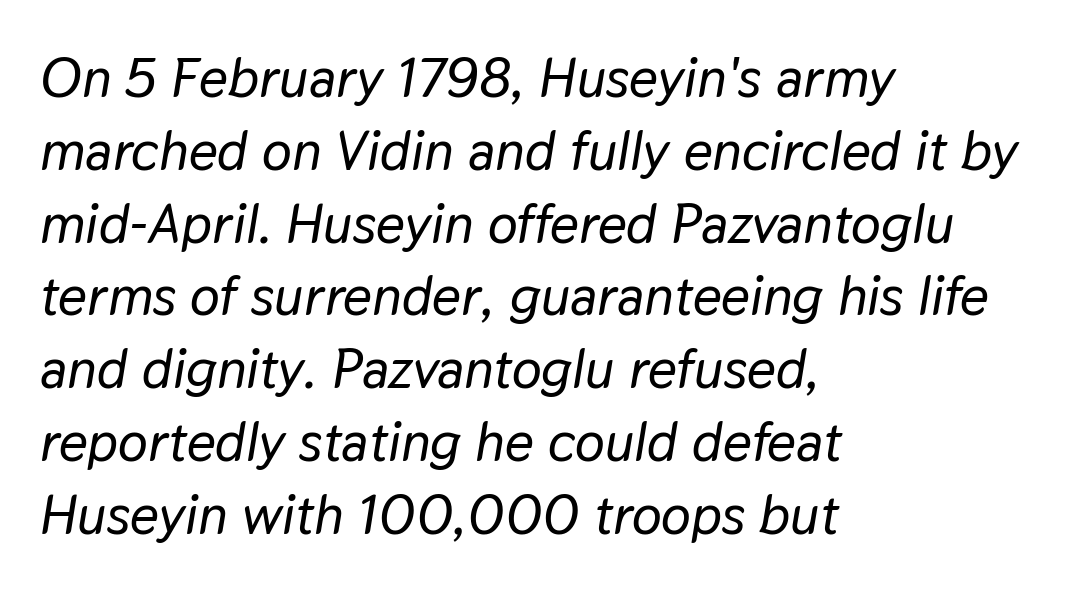
Q: Is the text italic (slanted)? A: Yes, it leans right by about 9 degrees.
Q: Is the text underlined? A: No.
Q: How is the paragraph aligned? A: Left-aligned.
Q: Is the spacing between letters normal or unusually wide? A: Normal.
Q: Is the spacing between lines tight, normal or loose? A: Normal.
Q: Width (condensed, normal, or wide)? A: Normal.
Q: Stroke contrast? A: Low.
Q: x-height? A: Medium.
Q: Monospaced? A: No.
